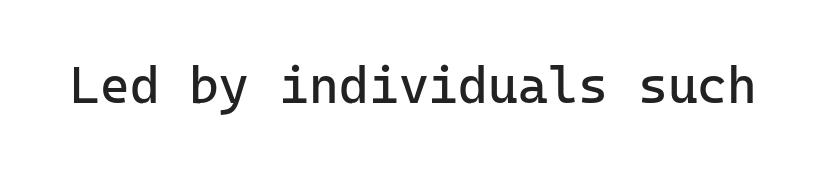
The image shows 51 px regular-weight sans-serif type, upright; set normal letter spacing, not underlined; low stroke contrast and a medium x-height.
